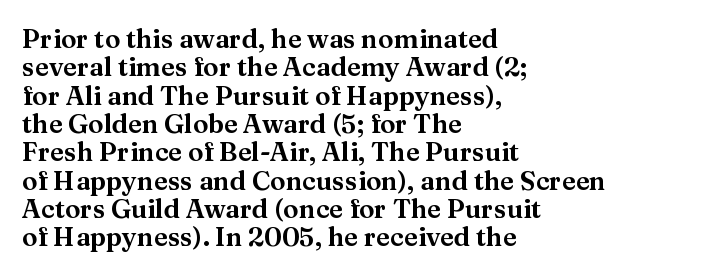
Q: Is the text italic (slanted)? A: No, it is upright.
Q: Is the text underlined? A: No.
Q: How is the paragraph aligned? A: Left-aligned.
Q: Is the spacing between letters normal or unusually wide? A: Normal.
Q: Is the spacing between lines tight, normal or loose? A: Tight.
